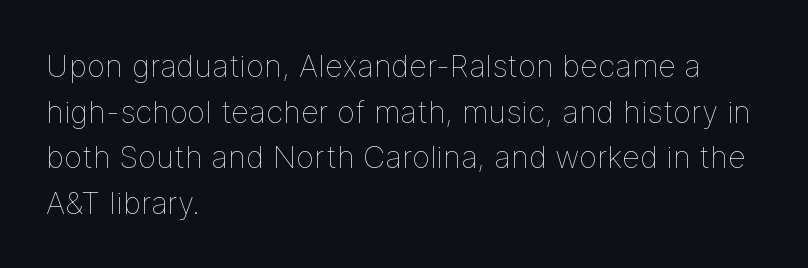
The weight would be labelled regular, book, light, or lighter still. The zone under the glyphs is completely vacant. If you measured baseline to baseline, you'd find a middling distance. Do the characters align in a grid? No, the font is proportional. The gaps between neighbouring characters are ordinary and unremarkable. Notice how the stems are strictly vertical — no italics here.
